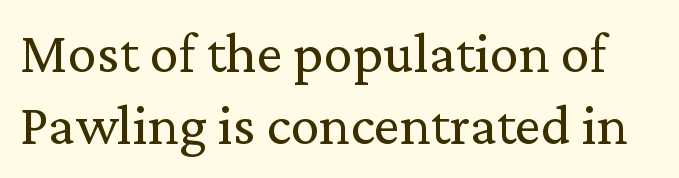
Q: Is the text bold? A: No.
Q: Is the text italic (slanted)? A: No, it is upright.
Q: Is the typeface a serif or a sans-serif typeface? A: Serif.
Q: Is the text underlined? A: No.
Q: Is the spacing between letters normal or unusually wide? A: Normal.
Q: Is the spacing between lines tight, normal or loose? A: Normal.
Q: Width (condensed, normal, or wide)? A: Normal.
Q: Stroke contrast? A: Medium.
Q: x-height? A: Medium.
Q: Monospaced? A: No.
